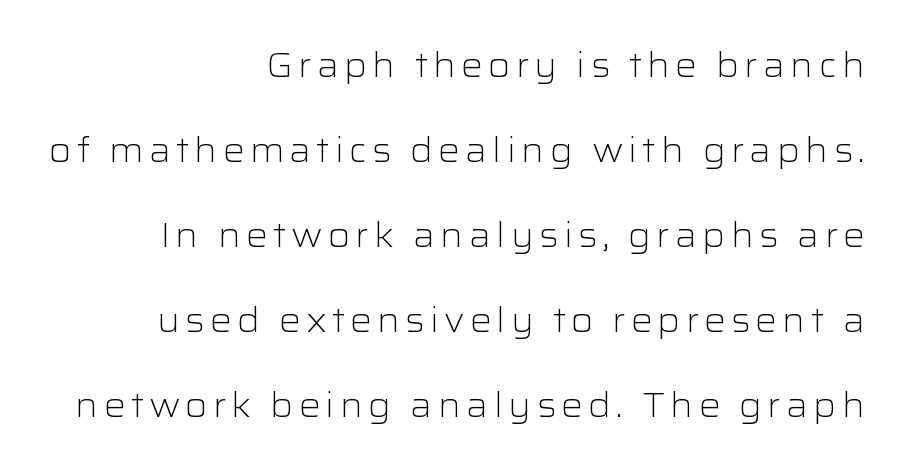
The image shows 34 px light, wide sans-serif type, upright; set right-aligned, loose line spacing (2.5x), not underlined; low stroke contrast and a medium x-height.
